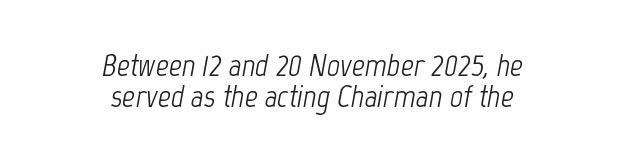
Q: Is the text bold? A: No.
Q: Is the text italic (slanted)? A: Yes, it leans right by about 12 degrees.
Q: Is the text underlined? A: No.
Q: How is the paragraph aligned? A: Centered.
Q: Is the spacing between letters normal or unusually wide? A: Normal.
Q: Is the spacing between lines tight, normal or loose? A: Tight.
Q: Width (condensed, normal, or wide)? A: Condensed.
Q: Stroke contrast? A: Low.
Q: x-height? A: Medium.
Q: Monospaced? A: No.
